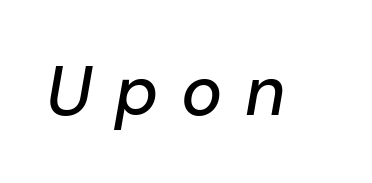
The image shows 69 px text type, italic (leaning right); set unusually wide letter spacing (+0.33 em), not underlined; low stroke contrast and a medium x-height.
